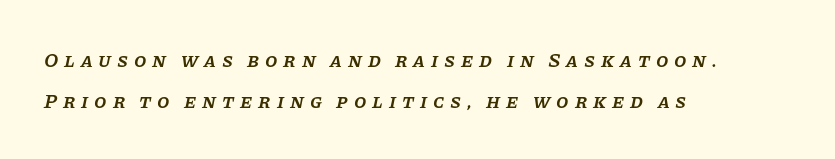
The image shows 20 px text type, italic (leaning right); set left-aligned, loose line spacing (2.05x), unusually wide letter spacing (+0.29 em), not underlined.
